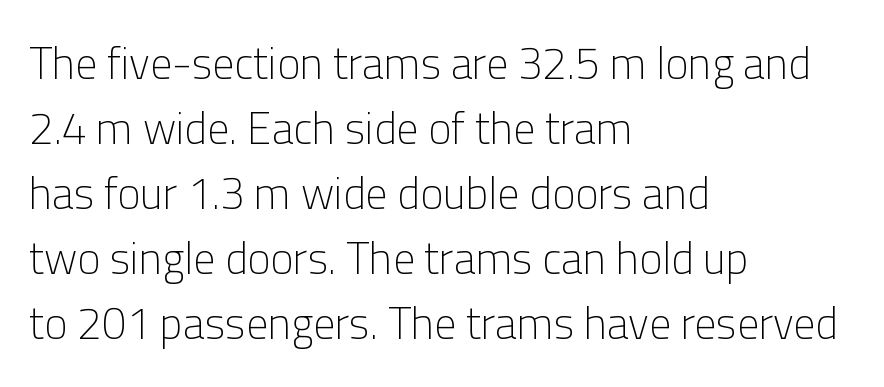
{"serif": "no", "italic": "no", "bold": "no", "weight": "light", "width": "normal", "stroke_contrast": "low", "x_height": "medium", "monospaced": "no", "underline": "no", "align": "left", "line_spacing": "normal", "line_spacing_ratio": 1.48, "letter_spacing": "normal", "letter_spacing_em": 0.0, "glyph_px": 44}
